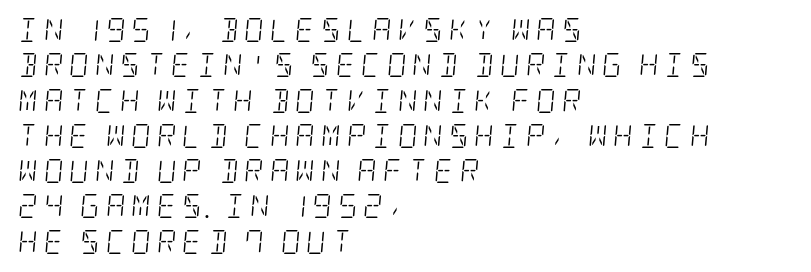
Characters are canted at an angle relative to the baseline's perpendicular. The face looks like a standard text weight, possibly lighter. The lines sit at an ordinary, default distance from one another. Each word looks stretched out because of the extra space between its letters. Compared with a centered layout, this one pins lines to the left instead. The string is rendered with underlining switched off.
